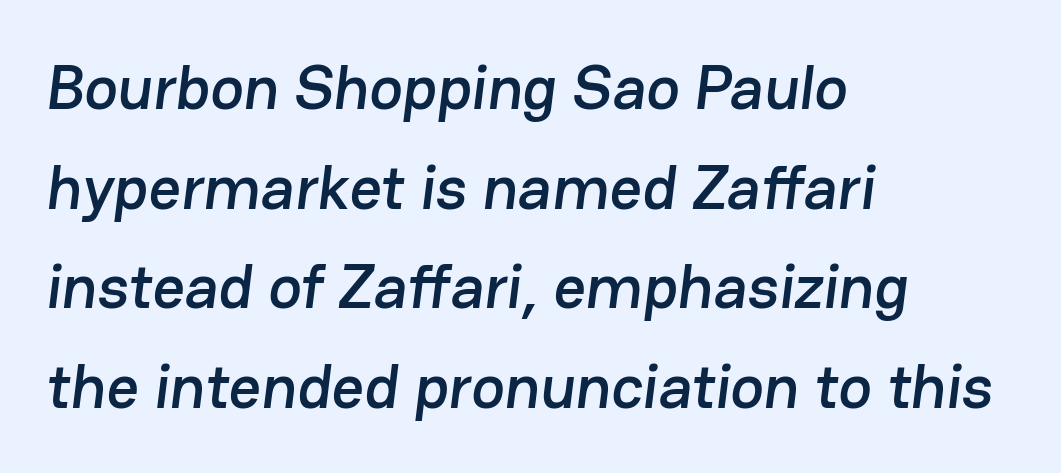
Q: Is the typeface a serif or a sans-serif typeface? A: Sans-serif.
Q: Is the text underlined? A: No.
Q: How is the paragraph aligned? A: Left-aligned.
Q: Is the spacing between letters normal or unusually wide? A: Normal.
Q: Is the spacing between lines tight, normal or loose? A: Normal.
Q: Width (condensed, normal, or wide)? A: Normal.
Q: Stroke contrast? A: Low.
Q: x-height? A: Medium.
Q: Monospaced? A: No.
